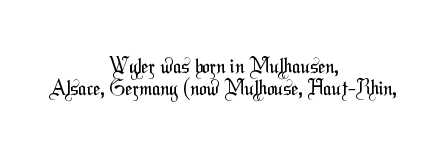
The whitespace from short lines is split evenly between both sides. Tracking here is standard; glyphs follow each other at the usual distance. A bare baseline throughout the passage. The designer dialed line spacing down below the default. A light-to-regular cut is what we see here.
